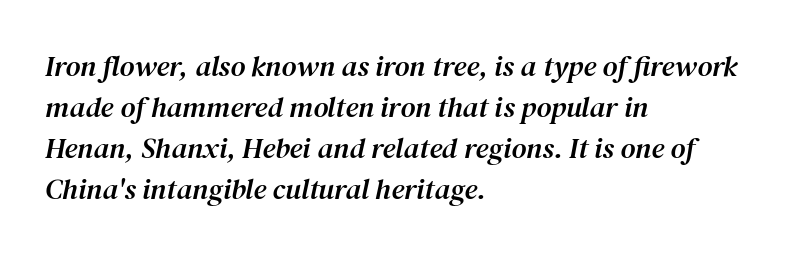
The image shows 29 px serif type, italic (leaning right); set left-aligned, normal line spacing (1.41x), normal letter spacing, not underlined; medium stroke contrast and a medium x-height.
